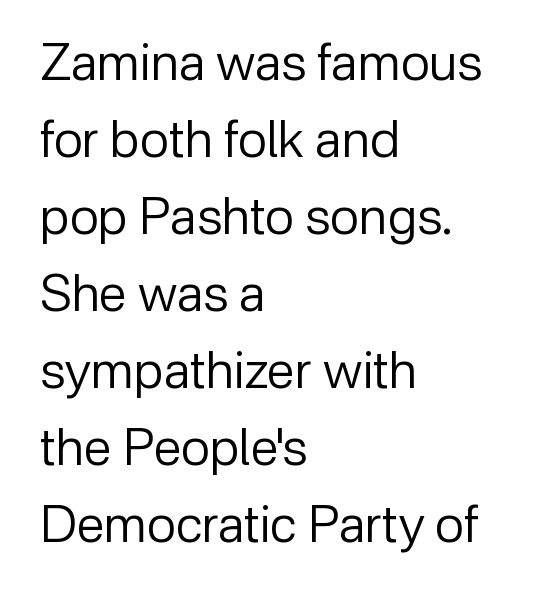
{"serif": "no", "italic": "no", "bold": "no", "weight": "regular", "width": "normal", "stroke_contrast": "low", "x_height": "medium", "monospaced": "no", "underline": "no", "align": "left", "line_spacing": "normal", "line_spacing_ratio": 1.51, "letter_spacing": "normal", "letter_spacing_em": 0.0, "glyph_px": 51}
